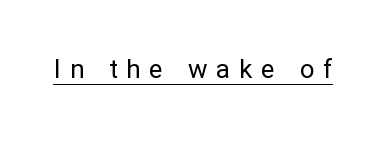
The image shows 26 px text type, upright; set unusually wide letter spacing (+0.34 em), underlined.
